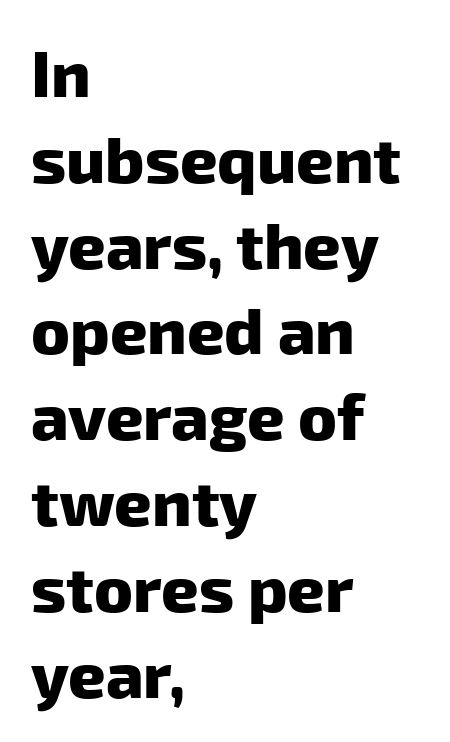
The image shows 65 px heavy sans-serif type; set left-aligned, normal line spacing (1.32x), normal letter spacing, not underlined; low stroke contrast and a medium x-height.
